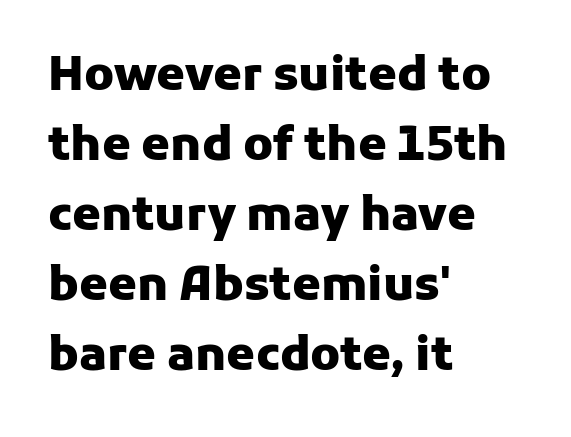
The image shows 46 px heavy sans-serif type, upright; set left-aligned, normal line spacing (1.52x), normal letter spacing, not underlined; low stroke contrast and a medium x-height.
